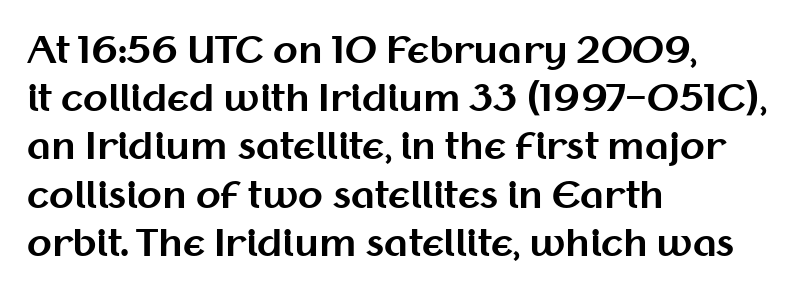
{"serif": "no", "italic": "no", "bold": "yes", "weight": "bold", "width": "normal", "stroke_contrast": "medium", "x_height": "medium", "monospaced": "no", "underline": "no", "align": "left", "line_spacing": "normal", "line_spacing_ratio": 1.34, "letter_spacing": "normal", "letter_spacing_em": 0.0, "glyph_px": 36}
